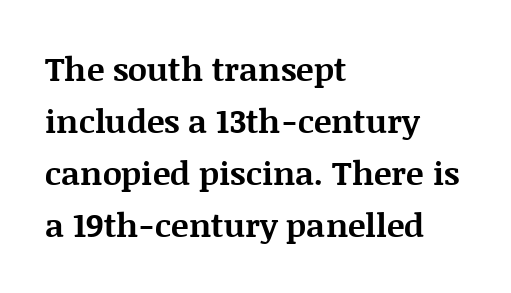
Q: Is the text bold? A: Yes.
Q: Is the text italic (slanted)? A: No, it is upright.
Q: Is the typeface a serif or a sans-serif typeface? A: Serif.
Q: Is the text underlined? A: No.
Q: How is the paragraph aligned? A: Left-aligned.
Q: Is the spacing between letters normal or unusually wide? A: Normal.
Q: Is the spacing between lines tight, normal or loose? A: Normal.
Q: Width (condensed, normal, or wide)? A: Normal.
Q: Stroke contrast? A: Medium.
Q: x-height? A: Large.
Q: Monospaced? A: No.
